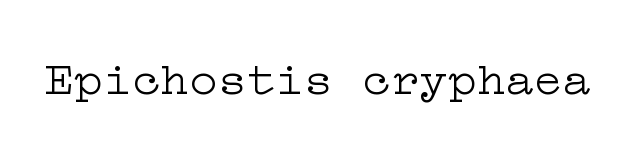
The image shows 48 px light, wide serif type, upright; set normal letter spacing, not underlined; low stroke contrast and a medium x-height.
